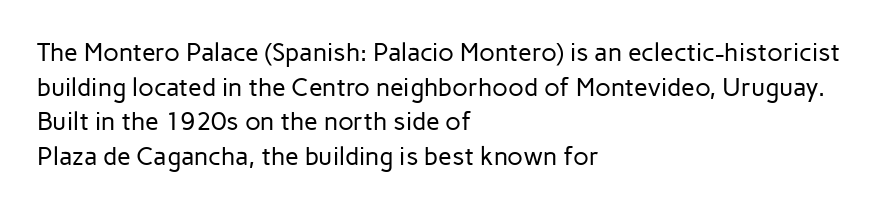
The image shows 25 px text type, upright; set left-aligned, normal line spacing (1.39x), normal letter spacing, not underlined.
